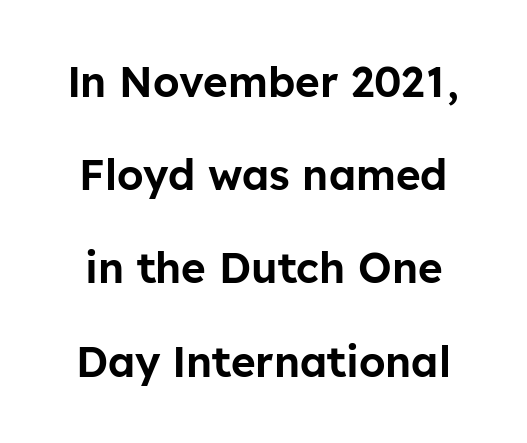
{"serif": "no", "italic": "no", "width": "normal", "stroke_contrast": "low", "x_height": "medium", "monospaced": "no", "underline": "no", "line_spacing": "loose", "line_spacing_ratio": 2.22, "letter_spacing": "normal", "letter_spacing_em": 0.0, "glyph_px": 42}
